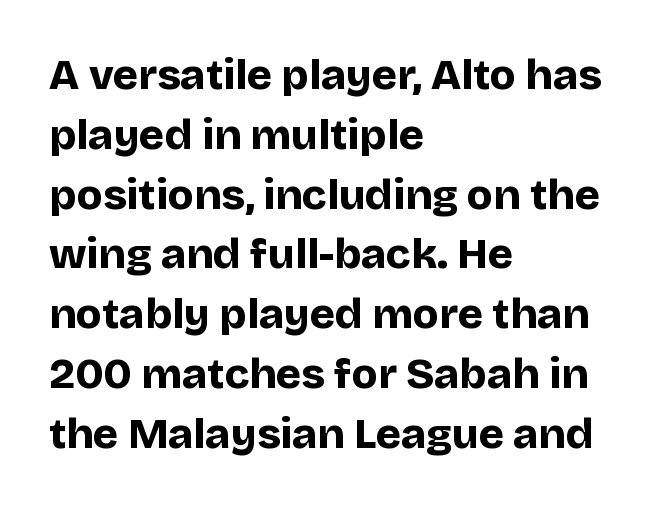
The string is rendered with underlining switched off. Unlike italic type, these characters show no tilt at all. Each glyph is drawn with heavy, bold strokes. Regarding leading, the lines here are spaced in the standard way. The letters sit at their default tracking, neither squeezed nor spread. You could not count columns in this text — the font is proportionally spaced.
